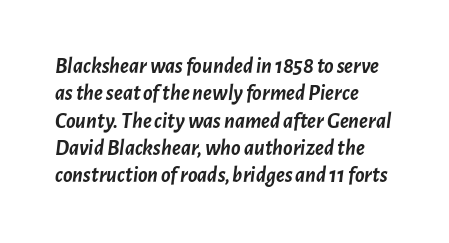
Q: Is the text bold? A: Yes.
Q: Is the text italic (slanted)? A: Yes, it leans right by about 7 degrees.
Q: Is the text underlined? A: No.
Q: How is the paragraph aligned? A: Left-aligned.
Q: Is the spacing between letters normal or unusually wide? A: Normal.
